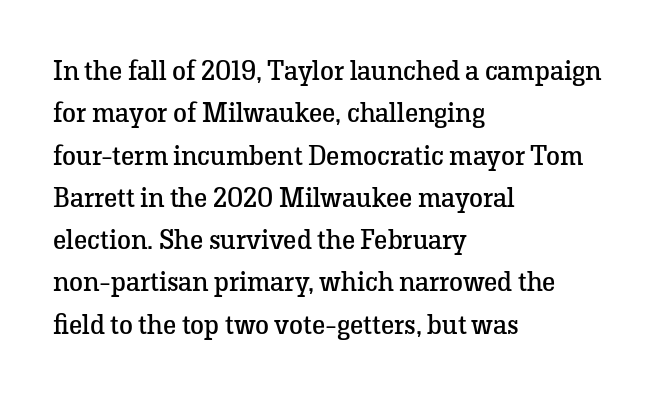
Q: Is the text bold? A: No.
Q: Is the text italic (slanted)? A: No, it is upright.
Q: Is the typeface a serif or a sans-serif typeface? A: Serif.
Q: Is the text underlined? A: No.
Q: How is the paragraph aligned? A: Left-aligned.
Q: Is the spacing between letters normal or unusually wide? A: Normal.
Q: Is the spacing between lines tight, normal or loose? A: Normal.
Q: Width (condensed, normal, or wide)? A: Normal.
Q: Stroke contrast? A: Low.
Q: x-height? A: Medium.
Q: Monospaced? A: No.
